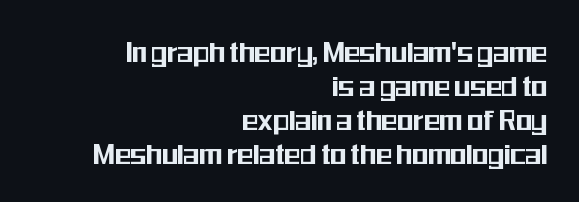
Varying glyph widths throughout — classic text-font behaviour. You can tell from the bare stems that sans-serif type was used. The specimen reads as upright at a glance. Tightly led — the rows are bunched. The string is rendered with underlining switched off. These lines stack with their right ends in a neat column.
